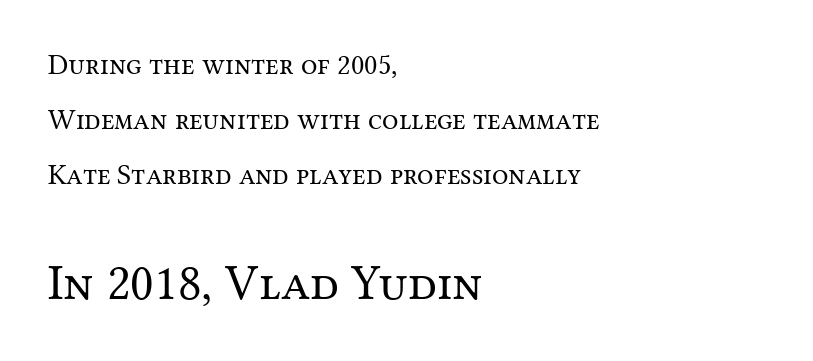
Q: Is the text bold? A: No.
Q: Is the text italic (slanted)? A: No, it is upright.
Q: Is the typeface a serif or a sans-serif typeface? A: Serif.
Q: Is the text underlined? A: No.
Q: How is the paragraph aligned? A: Left-aligned.
Q: Is the spacing between letters normal or unusually wide? A: Normal.
Q: Which block of text is set in a larger size, the first (top) or the second (bottom)? A: The second (bottom) one.
Q: Width (condensed, normal, or wide)? A: Normal.
Q: Stroke contrast? A: Medium.
Q: x-height? A: Medium.
Q: Monospaced? A: No.
